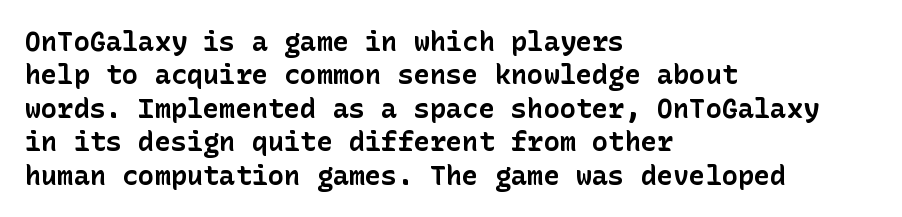
Q: Is the text bold? A: Yes.
Q: Is the text italic (slanted)? A: No, it is upright.
Q: Is the text underlined? A: No.
Q: How is the paragraph aligned? A: Left-aligned.
Q: Is the spacing between letters normal or unusually wide? A: Normal.
